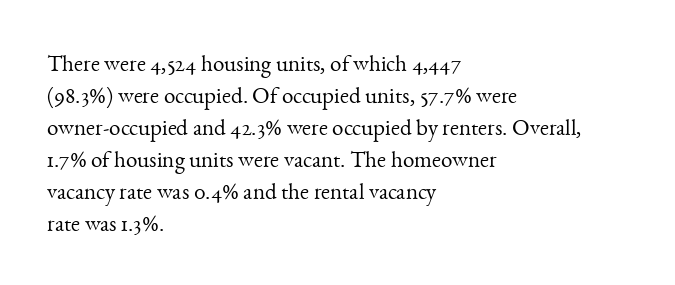
{"italic": "no", "bold": "no", "underline": "no", "align": "left", "line_spacing": "normal", "line_spacing_ratio": 1.39, "letter_spacing": "normal", "letter_spacing_em": 0.0, "glyph_px": 23}
